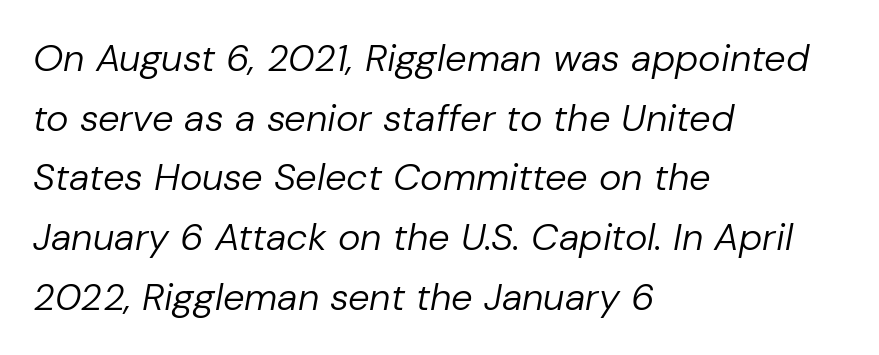
How would I describe the line gaps? Plain and ordinary. Does the lettering tilt? It does — this is italic. Weight: not bold — regular or lighter. You could call the tracking neutral — neither tight nor loose. The paragraph shown leans on its left margin.
